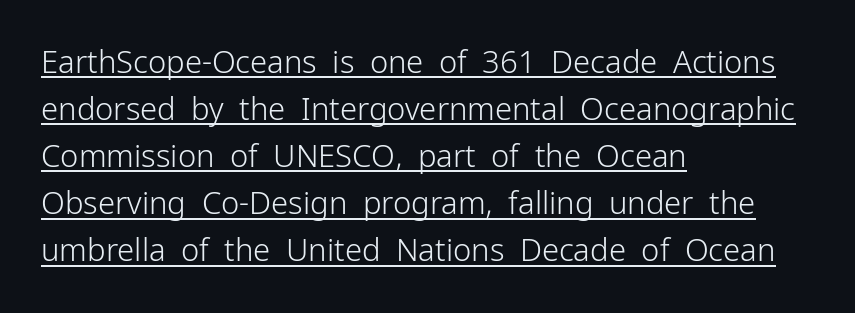
{"serif": "no", "italic": "no", "bold": "no", "weight": "light", "width": "normal", "stroke_contrast": "low", "x_height": "medium", "monospaced": "no", "underline": "yes", "align": "left", "line_spacing": "normal", "line_spacing_ratio": 1.52, "letter_spacing": "normal", "letter_spacing_em": 0.0, "glyph_px": 31}
